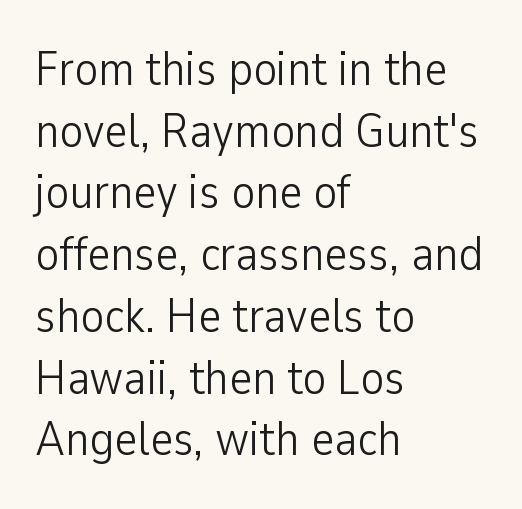
You could not count columns in this text — the font is proportionally spaced. Visually the block forms a straight wall on the left and a jagged coastline on the right. The rendering shows plain stroke endings on the letterforms — a sans-serif design. Anything drawn beneath the words? Only blank space. Ascenders rise straight up at ninety degrees.
